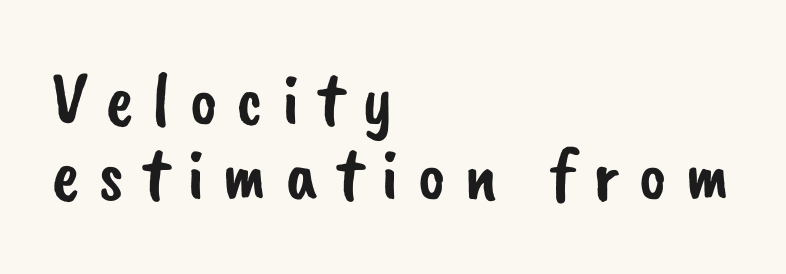
The strip under each line holds only bare page. The characters display no serif detailing; their extremities are plain. The text block is weighted toward the left margin, trailing off unevenly rightward. Glyph-to-glyph distance is far greater than everyday printed text.
